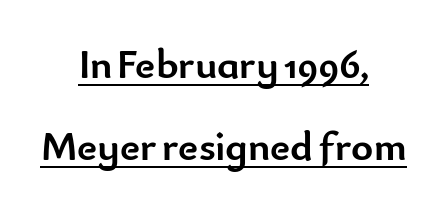
{"serif": "no", "italic": "no", "bold": "yes", "weight": "semibold", "width": "normal", "stroke_contrast": "low", "x_height": "small", "monospaced": "no", "underline": "yes", "align": "center", "line_spacing": "loose", "line_spacing_ratio": 1.96, "letter_spacing": "normal", "letter_spacing_em": 0.0, "glyph_px": 42}
